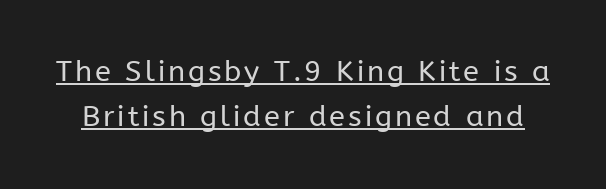
{"serif": "no", "italic": "no", "bold": "no", "weight": "regular", "width": "normal", "stroke_contrast": "low", "x_height": "medium", "monospaced": "no", "underline": "yes", "line_spacing": "normal", "line_spacing_ratio": 1.56, "glyph_px": 29}
